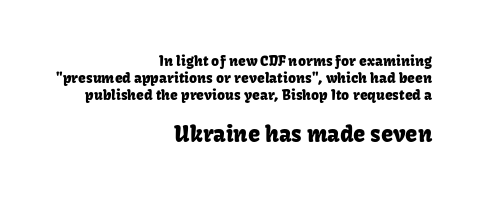
{"italic": "no", "underline": "no", "align": "right", "line_spacing_ratio": 1.21, "letter_spacing": "normal", "letter_spacing_em": 0.0, "larger_block": "second", "size_ratio": 1.57, "glyph_px": 22}
